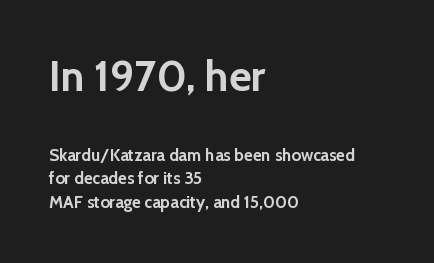
The setting favours the left margin, as ordinary paragraphs usually do. Notice how the stems are strictly vertical — no italics here. The tracking reads as untouched default to a designer's eye. Anything drawn beneath the words? Only blank space.
